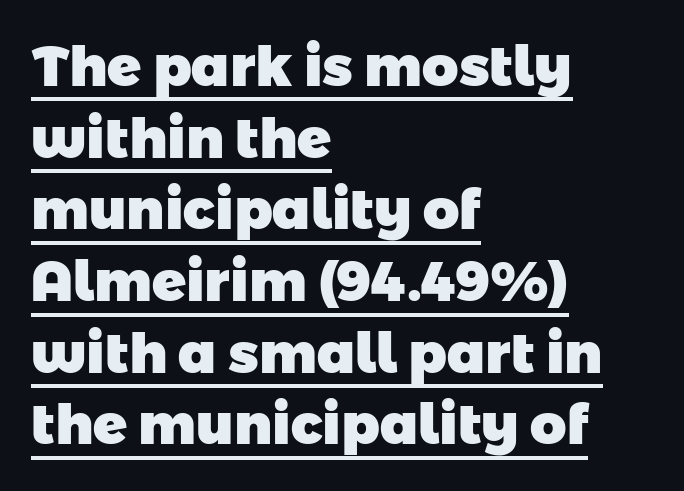
{"serif": "no", "bold": "yes", "weight": "heavy", "width": "normal", "stroke_contrast": "low", "x_height": "medium", "monospaced": "no", "underline": "yes", "align": "left", "line_spacing": "normal", "line_spacing_ratio": 1.28, "letter_spacing": "normal", "letter_spacing_em": 0.0, "glyph_px": 56}
